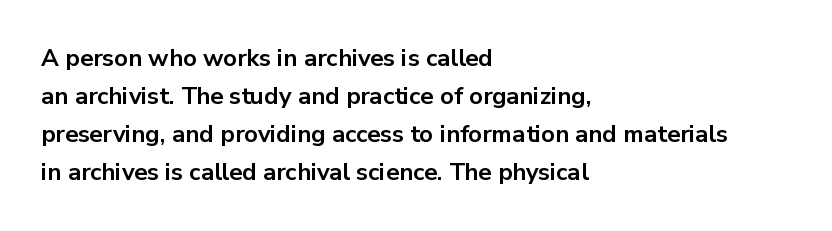
{"italic": "no", "bold": "yes", "underline": "no", "align": "left", "line_spacing": "normal", "line_spacing_ratio": 1.59, "letter_spacing": "normal", "letter_spacing_em": 0.0, "glyph_px": 24}
